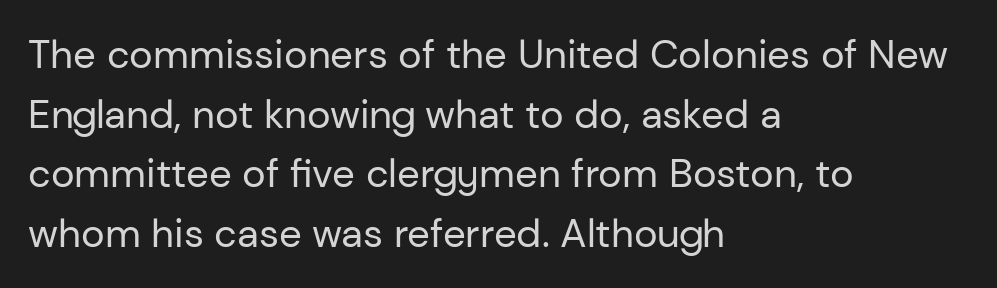
The image shows 40 px regular-weight sans-serif type, upright; set left-aligned, normal line spacing (1.49x), normal letter spacing, not underlined; low stroke contrast and a medium x-height.
